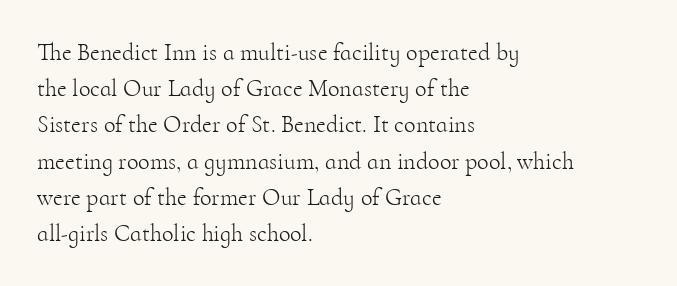
{"italic": "no", "bold": "no", "underline": "no", "align": "left", "line_spacing": "normal", "line_spacing_ratio": 1.51, "letter_spacing": "normal", "letter_spacing_em": 0.0, "glyph_px": 24}
